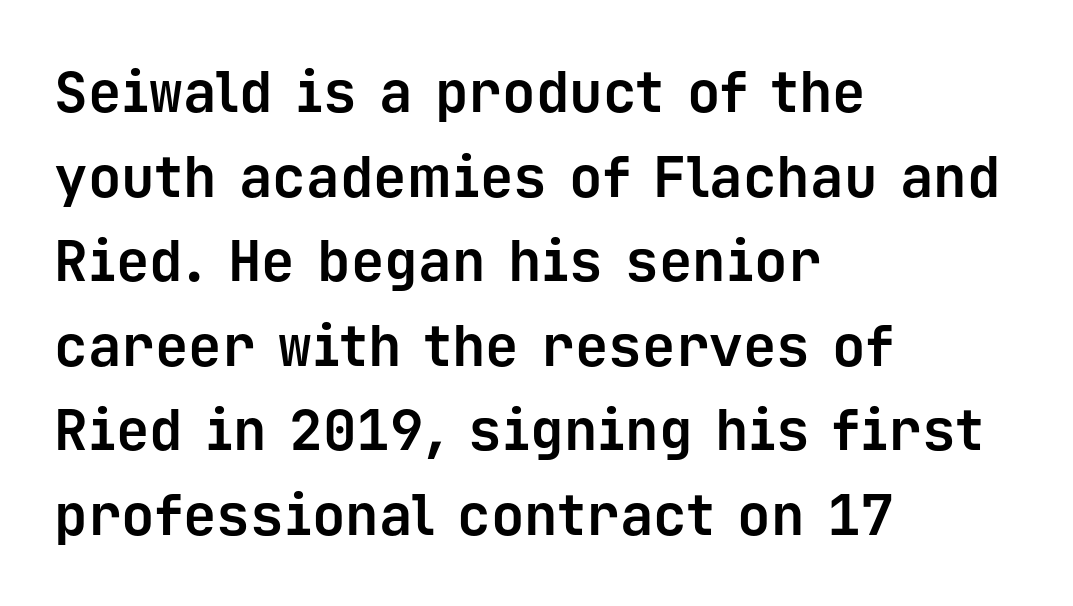
Anything drawn beneath the words? Only blank space. Letterform terminals end flat and unadorned throughout the passage. Leading matches the norm, producing a regular column. Alignment: flush left.
